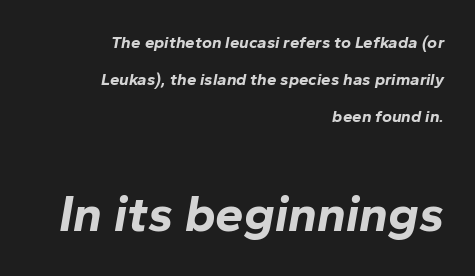
{"italic": "yes", "lean": "right", "slant_degrees": 10, "bold": "yes", "weight": "bold", "width": "normal", "stroke_contrast": "low", "x_height": "medium", "monospaced": "no", "underline": "no", "align": "right", "line_spacing": "loose", "line_spacing_ratio": 2.17, "letter_spacing": "normal", "letter_spacing_em": 0.0, "larger_block": "second", "size_ratio": 3.0, "glyph_px": 51}
